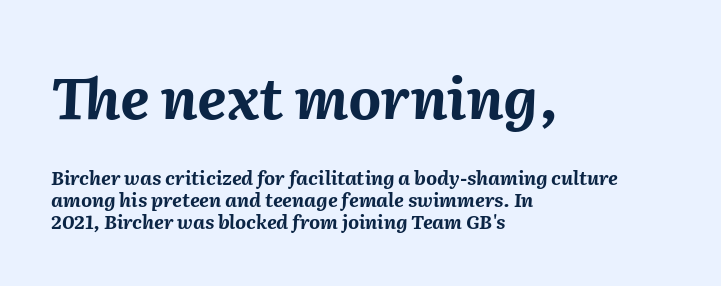
The image shows 57 px bold type, italic (leaning right); set left-aligned, tight line spacing (1.15x), normal letter spacing, not underlined; the first (top) block is 3.0x larger; medium stroke contrast and a medium x-height.
